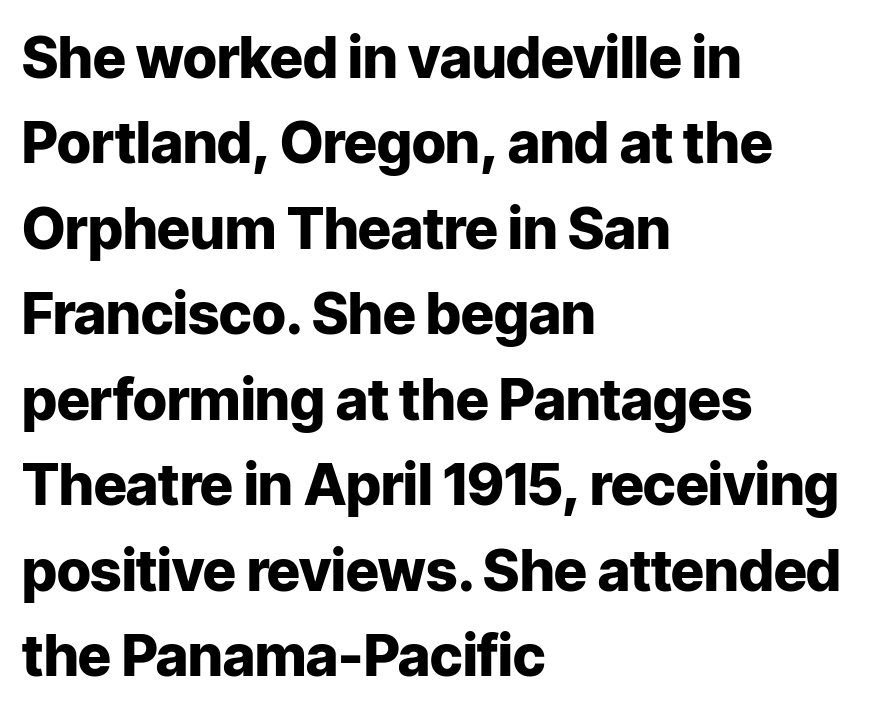
Notice how descenders clear the ascenders below comfortably — that's standard leading. A typesetter would call this proportional, since set widths differ per character. How are the letters spaced? Ordinarily, with no added tracking. The passage shown is not underscored anywhere. The ragged edge is on the right, which tells us the setting is flush left. Heavy, bold letterforms.
